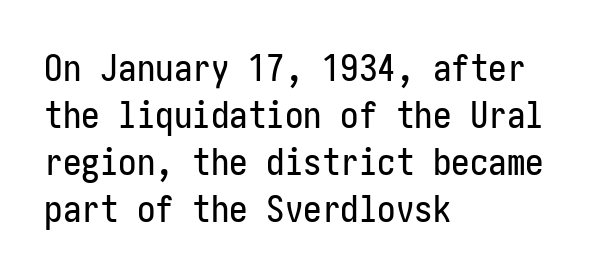
{"serif": "no", "italic": "no", "width": "condensed", "stroke_contrast": "low", "x_height": "medium", "underline": "no", "align": "left", "line_spacing": "normal", "line_spacing_ratio": 1.27, "letter_spacing": "normal", "letter_spacing_em": 0.0, "glyph_px": 37}
